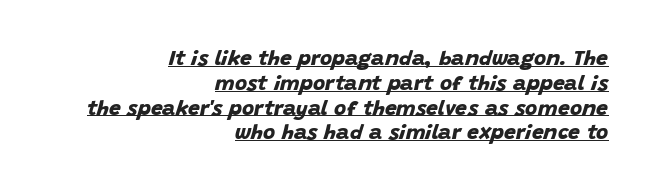
Each glyph is drawn with heavy, bold strokes. There is no visible air inserted between adjacent glyphs. One-word summary of the alignment: right. Glance below the letters and you will spot a drawn line.
